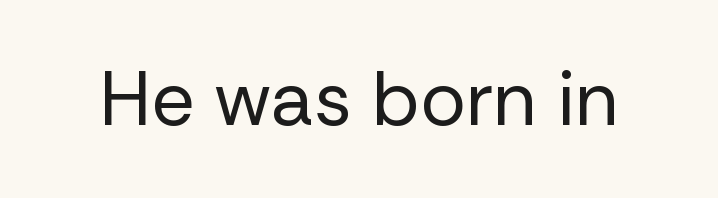
{"serif": "no", "italic": "no", "bold": "no", "weight": "regular", "width": "normal", "stroke_contrast": "low", "x_height": "medium", "monospaced": "no", "underline": "no", "letter_spacing": "normal", "letter_spacing_em": 0.0, "glyph_px": 76}
